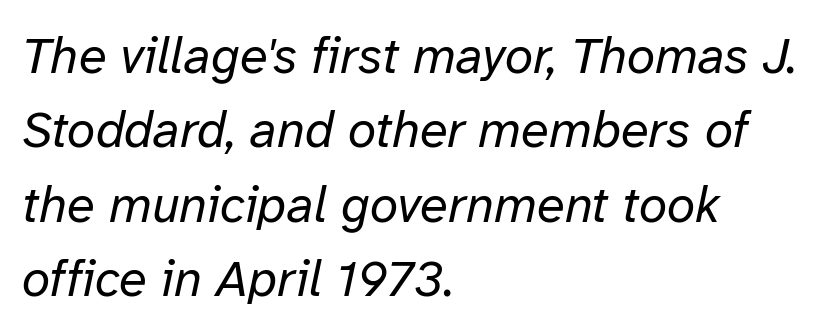
Q: Is the text bold? A: No.
Q: Is the text italic (slanted)? A: Yes, it leans right by about 12 degrees.
Q: Is the text underlined? A: No.
Q: How is the paragraph aligned? A: Left-aligned.
Q: Is the spacing between letters normal or unusually wide? A: Normal.
Q: Is the spacing between lines tight, normal or loose? A: Normal.
Q: Width (condensed, normal, or wide)? A: Normal.
Q: Stroke contrast? A: Low.
Q: x-height? A: Medium.
Q: Monospaced? A: No.
